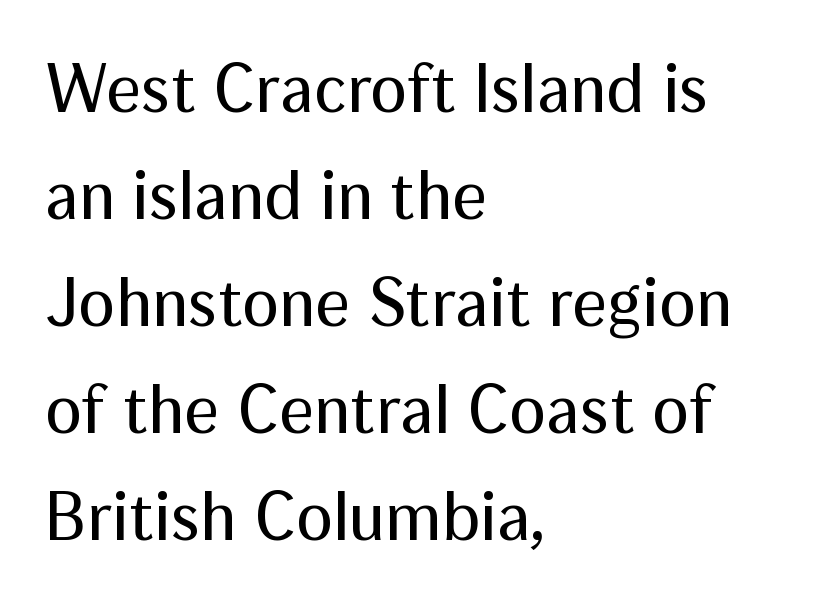
The image shows 69 px regular-weight sans-serif type, upright; set left-aligned, normal line spacing (1.55x), normal letter spacing, not underlined; medium stroke contrast and a medium x-height.
